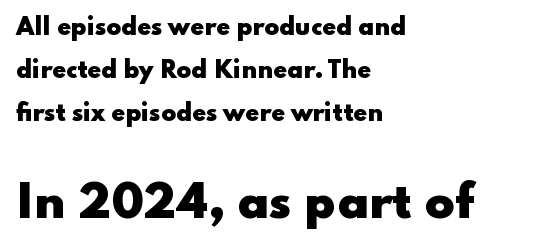
The image shows 44 px heavy, wide sans-serif type, upright; set left-aligned, loose line spacing (1.95x), normal letter spacing, not underlined; the second (bottom) block is 2.0x larger; low stroke contrast and a small x-height.
